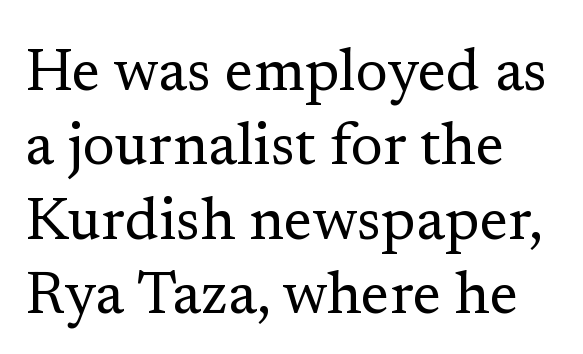
Anything drawn beneath the words? Only blank space. Is the letter spacing exaggerated? No — it looks like the ordinary default. Are there feet on the stems? There are — it's a serif. Heaviness? Minimal to ordinary, like unemphasized prose.
